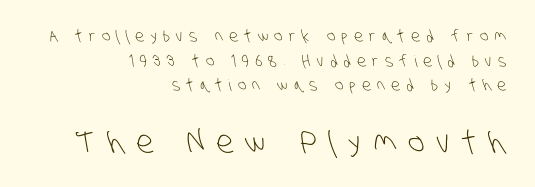
{"serif": "no", "bold": "no", "weight": "light", "width": "condensed", "stroke_contrast": "low", "x_height": "large", "monospaced": "no", "underline": "no", "align": "right", "line_spacing": "normal", "line_spacing_ratio": 1.54, "letter_spacing": "wide", "letter_spacing_em": 0.39, "larger_block": "second", "size_ratio": 1.94, "glyph_px": 31}
